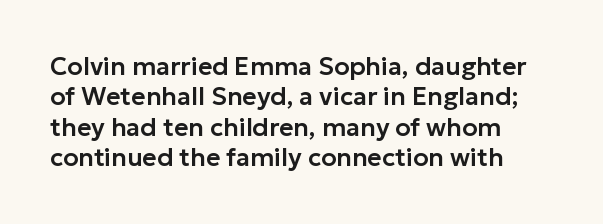
{"italic": "no", "underline": "no", "align": "left", "line_spacing_ratio": 1.22, "letter_spacing": "normal", "letter_spacing_em": 0.0, "glyph_px": 25}
